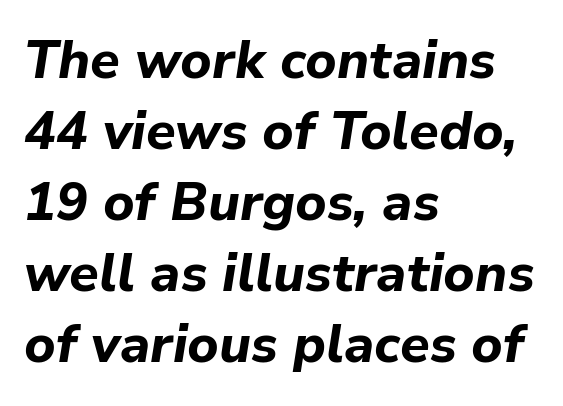
{"italic": "yes", "lean": "right", "slant_degrees": 9, "bold": "yes", "weight": "bold", "width": "normal", "stroke_contrast": "low", "x_height": "medium", "monospaced": "no", "underline": "no", "align": "left", "line_spacing": "normal", "line_spacing_ratio": 1.34, "letter_spacing": "normal", "letter_spacing_em": 0.0, "glyph_px": 53}
